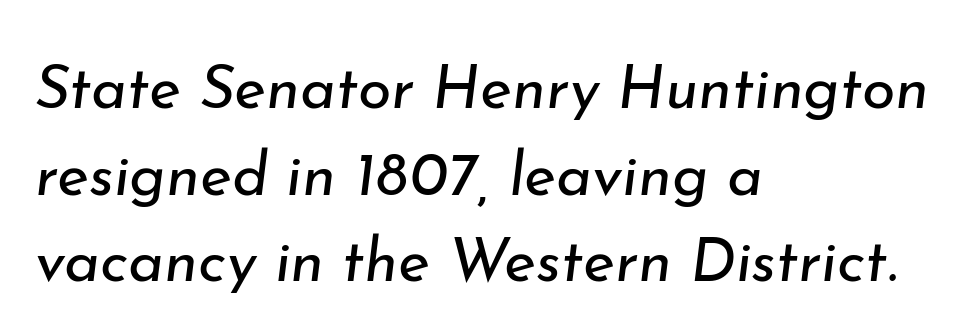
{"italic": "yes", "lean": "right", "slant_degrees": 7, "bold": "no", "weight": "regular", "width": "normal", "stroke_contrast": "low", "x_height": "small", "monospaced": "no", "underline": "no", "align": "left", "line_spacing": "normal", "line_spacing_ratio": 1.42, "letter_spacing": "normal", "letter_spacing_em": 0.0, "glyph_px": 61}
